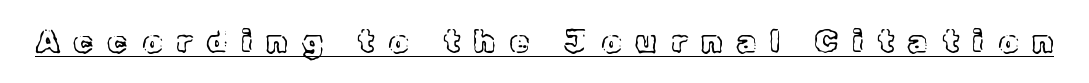
{"italic": "no", "width": "normal", "x_height": "medium", "monospaced": "no", "underline": "yes", "letter_spacing": "wide", "letter_spacing_em": 0.47, "glyph_px": 31}
